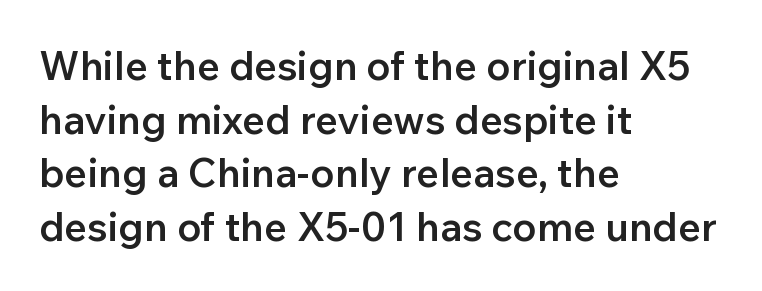
{"serif": "no", "italic": "no", "bold": "semi", "weight": "semibold", "width": "normal", "stroke_contrast": "low", "x_height": "medium", "monospaced": "no", "underline": "no", "align": "left", "line_spacing": "normal", "line_spacing_ratio": 1.34, "letter_spacing": "normal", "letter_spacing_em": 0.0, "glyph_px": 40}
